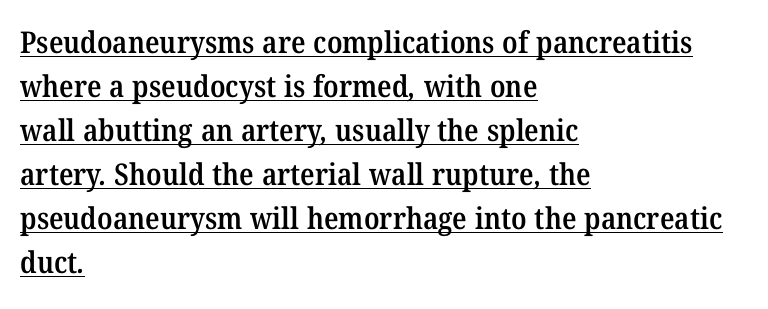
{"serif": "yes", "bold": "semi", "weight": "semibold", "width": "normal", "stroke_contrast": "medium", "x_height": "medium", "monospaced": "no", "underline": "yes", "align": "left", "line_spacing": "normal", "line_spacing_ratio": 1.47, "letter_spacing": "normal", "letter_spacing_em": 0.0, "glyph_px": 30}
